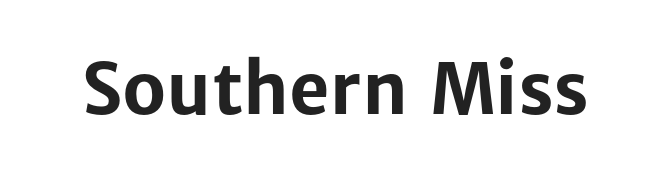
{"serif": "no", "italic": "no", "bold": "yes", "weight": "bold", "width": "normal", "stroke_contrast": "low", "x_height": "medium", "monospaced": "no", "underline": "no", "letter_spacing": "normal", "letter_spacing_em": 0.0, "glyph_px": 70}
